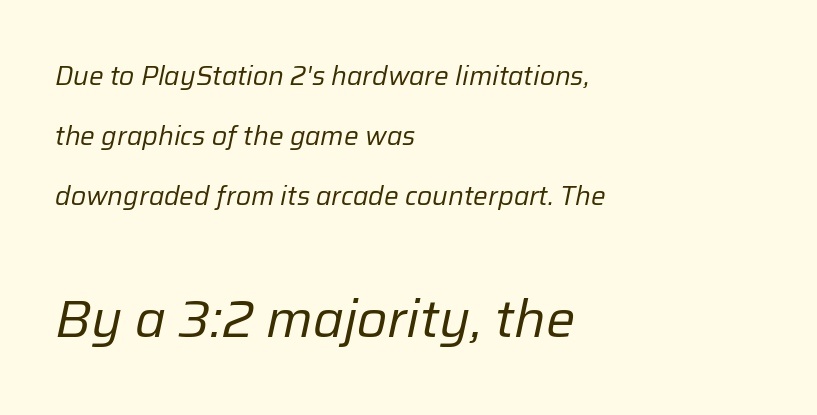
{"italic": "yes", "lean": "right", "slant_degrees": 12, "bold": "no", "weight": "regular", "width": "normal", "stroke_contrast": "low", "x_height": "medium", "monospaced": "no", "underline": "no", "align": "left", "line_spacing": "loose", "line_spacing_ratio": 2.31, "letter_spacing": "normal", "letter_spacing_em": 0.0, "larger_block": "second", "size_ratio": 2.0, "glyph_px": 52}
